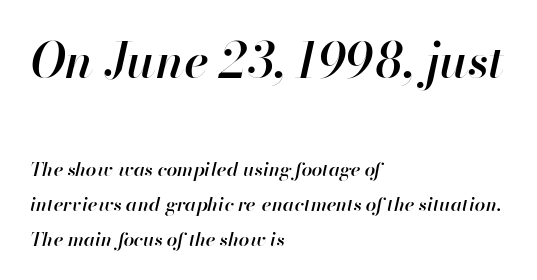
Q: Is the text bold? A: Semi-bold.
Q: Is the text italic (slanted)? A: Yes, it leans right by about 13 degrees.
Q: Is the text underlined? A: No.
Q: How is the paragraph aligned? A: Left-aligned.
Q: Is the spacing between letters normal or unusually wide? A: Normal.
Q: Which block of text is set in a larger size, the first (top) or the second (bottom)? A: The first (top) one.
Q: Width (condensed, normal, or wide)? A: Normal.
Q: Stroke contrast? A: High.
Q: x-height? A: Small.
Q: Monospaced? A: No.
